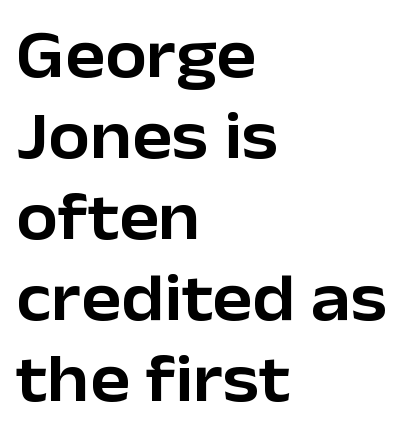
The image shows 67 px sans-serif type, upright; set left-aligned, line spacing 1.21x, normal letter spacing, not underlined; low stroke contrast and a medium x-height.
